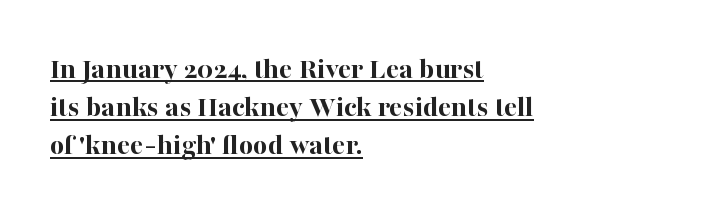
{"serif": "yes", "italic": "no", "bold": "yes", "weight": "bold", "width": "normal", "stroke_contrast": "high", "x_height": "medium", "monospaced": "no", "underline": "yes", "align": "left", "line_spacing_ratio": 1.23, "letter_spacing": "normal", "letter_spacing_em": 0.0, "glyph_px": 31}
